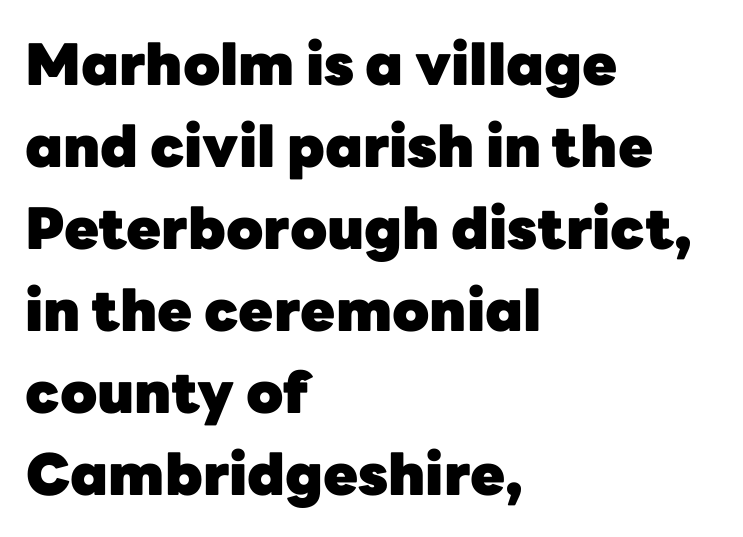
{"serif": "no", "italic": "no", "bold": "yes", "weight": "heavy", "width": "normal", "stroke_contrast": "low", "x_height": "medium", "monospaced": "no", "underline": "no", "align": "left", "line_spacing": "normal", "line_spacing_ratio": 1.44, "letter_spacing": "normal", "letter_spacing_em": 0.0, "glyph_px": 57}
